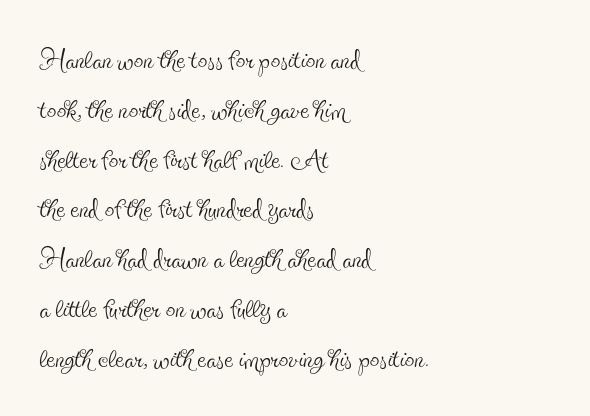
Q: Is the text bold? A: No.
Q: Is the typeface a serif or a sans-serif typeface? A: Serif.
Q: Is the text underlined? A: No.
Q: How is the paragraph aligned? A: Left-aligned.
Q: Is the spacing between letters normal or unusually wide? A: Normal.
Q: Is the spacing between lines tight, normal or loose? A: Normal.
Q: Width (condensed, normal, or wide)? A: Condensed.
Q: x-height? A: Small.
Q: Monospaced? A: No.
